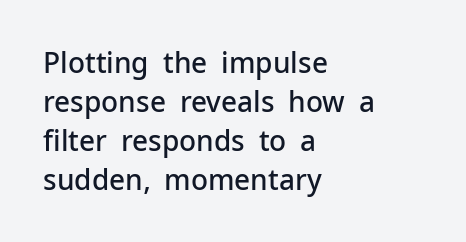
{"serif": "no", "italic": "no", "bold": "semi", "weight": "semibold", "width": "normal", "stroke_contrast": "low", "x_height": "medium", "monospaced": "no", "underline": "no", "align": "left", "line_spacing": "normal", "line_spacing_ratio": 1.39, "letter_spacing": "normal", "letter_spacing_em": 0.0, "glyph_px": 28}
